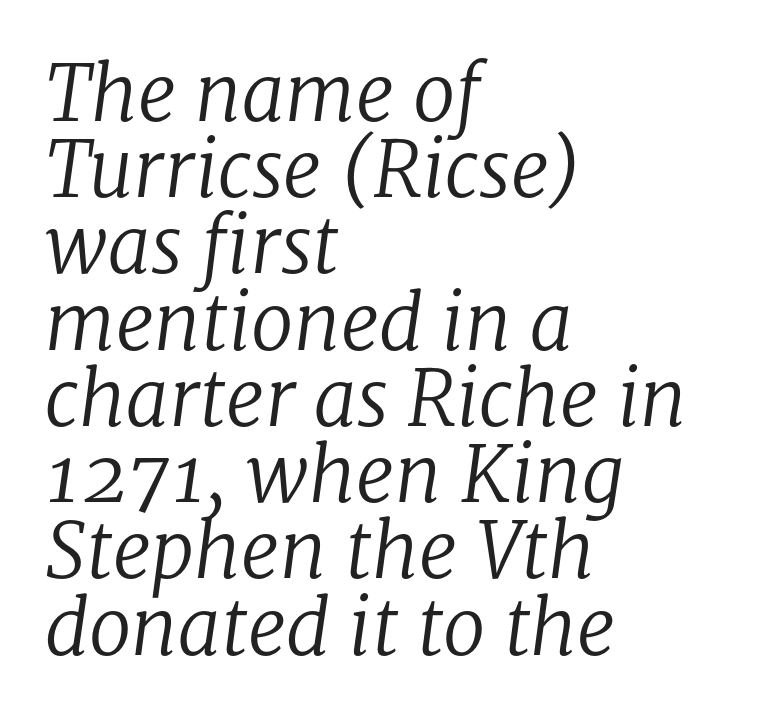
Q: Is the text bold? A: No.
Q: Is the text italic (slanted)? A: Yes, it leans right by about 8 degrees.
Q: Is the typeface a serif or a sans-serif typeface? A: Serif.
Q: Is the text underlined? A: No.
Q: How is the paragraph aligned? A: Left-aligned.
Q: Is the spacing between letters normal or unusually wide? A: Normal.
Q: Is the spacing between lines tight, normal or loose? A: Tight.
Q: Width (condensed, normal, or wide)? A: Normal.
Q: Stroke contrast? A: Low.
Q: x-height? A: Medium.
Q: Monospaced? A: No.
